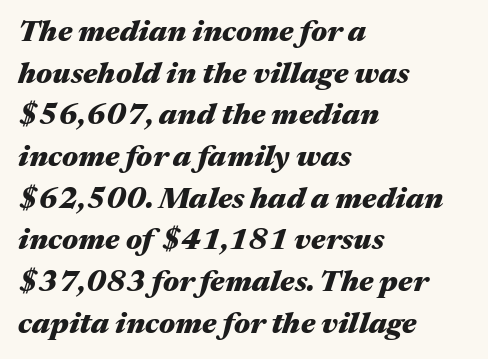
Q: Is the text bold? A: Yes.
Q: Is the text italic (slanted)? A: Yes, it leans right by about 17 degrees.
Q: Is the text underlined? A: No.
Q: How is the paragraph aligned? A: Left-aligned.
Q: Is the spacing between letters normal or unusually wide? A: Normal.
Q: Is the spacing between lines tight, normal or loose? A: Normal.
Q: Width (condensed, normal, or wide)? A: Wide.
Q: Stroke contrast? A: Medium.
Q: x-height? A: Medium.
Q: Monospaced? A: No.
